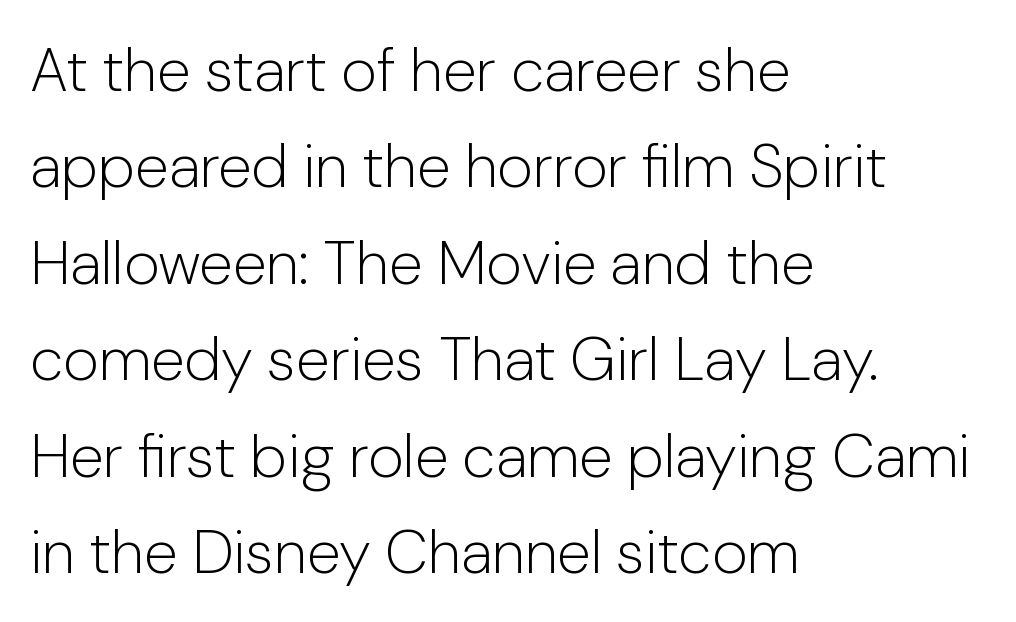
No italicization has been applied; the sample stays upright. This is sans-serif lettering, the kind often seen on screens and signage. Beneath every word, the page is bare. Glyph-to-glyph distance matches everyday printed text. The paragraph shown leans on its left margin. Interline gaps are of average width in this sample.
